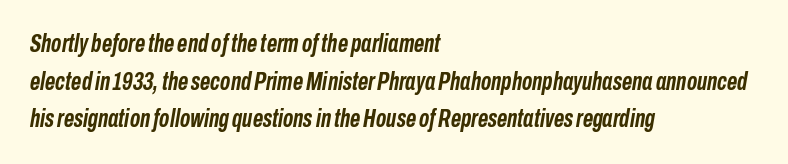
Caption: standard tracking, unaltered. These lines were composed using italics. Is there much room between lines? A standard amount, neither cramped nor airy. In CSS terms this would be text-align: left. Clear beneath every line of the passage.
